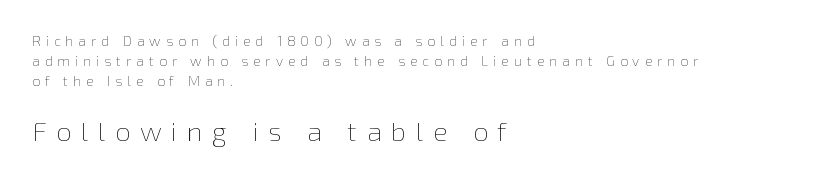
{"italic": "no", "bold": "no", "underline": "no", "align": "left", "line_spacing": "normal", "line_spacing_ratio": 1.44, "letter_spacing": "wide", "letter_spacing_em": 0.36, "larger_block": "second", "size_ratio": 1.93, "glyph_px": 27}
